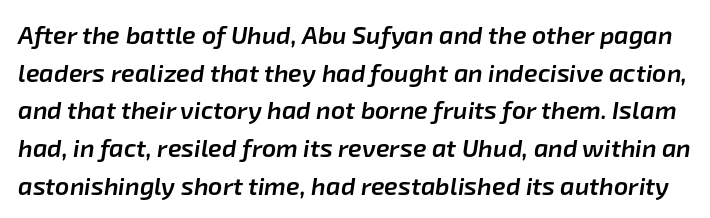
Q: Is the text bold? A: Semi-bold.
Q: Is the text italic (slanted)? A: Yes, it leans right by about 8 degrees.
Q: Is the text underlined? A: No.
Q: Is the spacing between letters normal or unusually wide? A: Normal.
Q: Is the spacing between lines tight, normal or loose? A: Normal.
